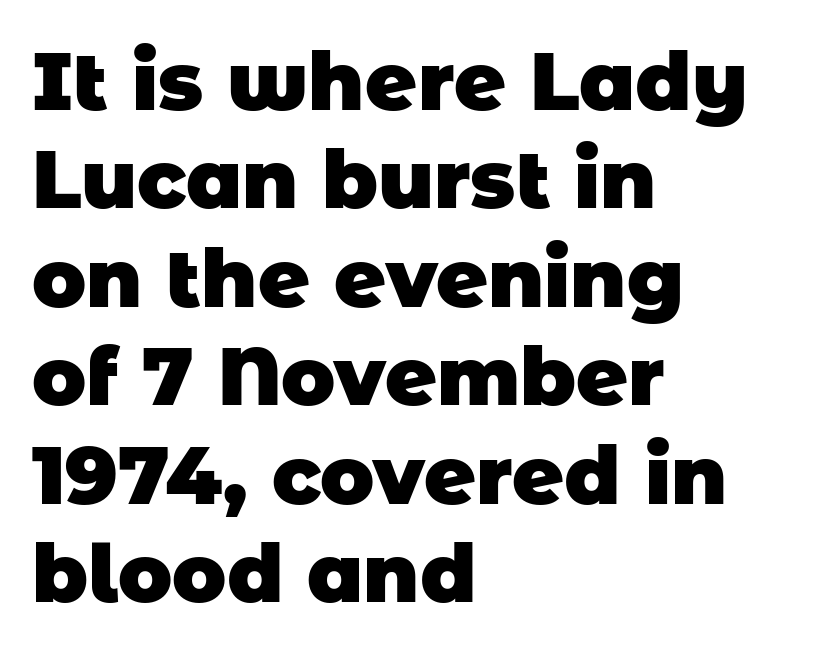
Q: Is the text bold? A: Yes.
Q: Is the typeface a serif or a sans-serif typeface? A: Sans-serif.
Q: Is the text underlined? A: No.
Q: How is the paragraph aligned? A: Left-aligned.
Q: Is the spacing between letters normal or unusually wide? A: Normal.
Q: Width (condensed, normal, or wide)? A: Normal.
Q: Stroke contrast? A: Low.
Q: x-height? A: Large.
Q: Monospaced? A: No.
